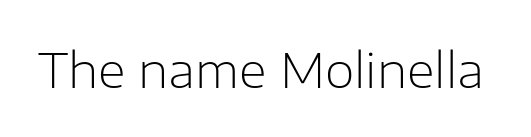
Q: Is the text bold? A: No.
Q: Is the text italic (slanted)? A: No, it is upright.
Q: Is the typeface a serif or a sans-serif typeface? A: Sans-serif.
Q: Is the text underlined? A: No.
Q: Is the spacing between letters normal or unusually wide? A: Normal.
Q: Width (condensed, normal, or wide)? A: Normal.
Q: Stroke contrast? A: Low.
Q: x-height? A: Medium.
Q: Monospaced? A: No.
